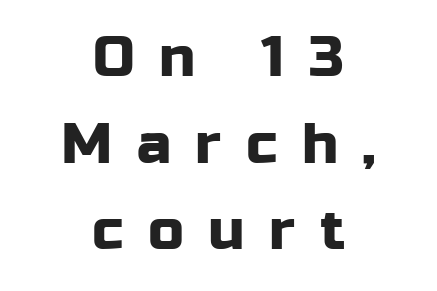
{"serif": "no", "italic": "no", "width": "normal", "stroke_contrast": "low", "x_height": "medium", "monospaced": "no", "underline": "no", "align": "center", "line_spacing": "normal", "line_spacing_ratio": 1.52, "letter_spacing": "wide", "letter_spacing_em": 0.43, "glyph_px": 57}
